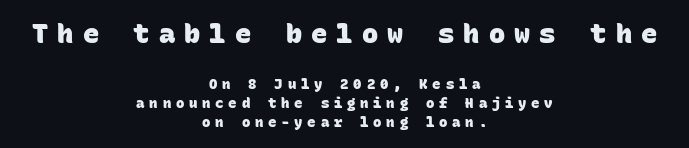
The image shows 27 px bold type; set centered, normal line spacing (1.35x), unusually wide letter spacing (+0.34 em), not underlined; the first (top) block is 1.93x larger.
